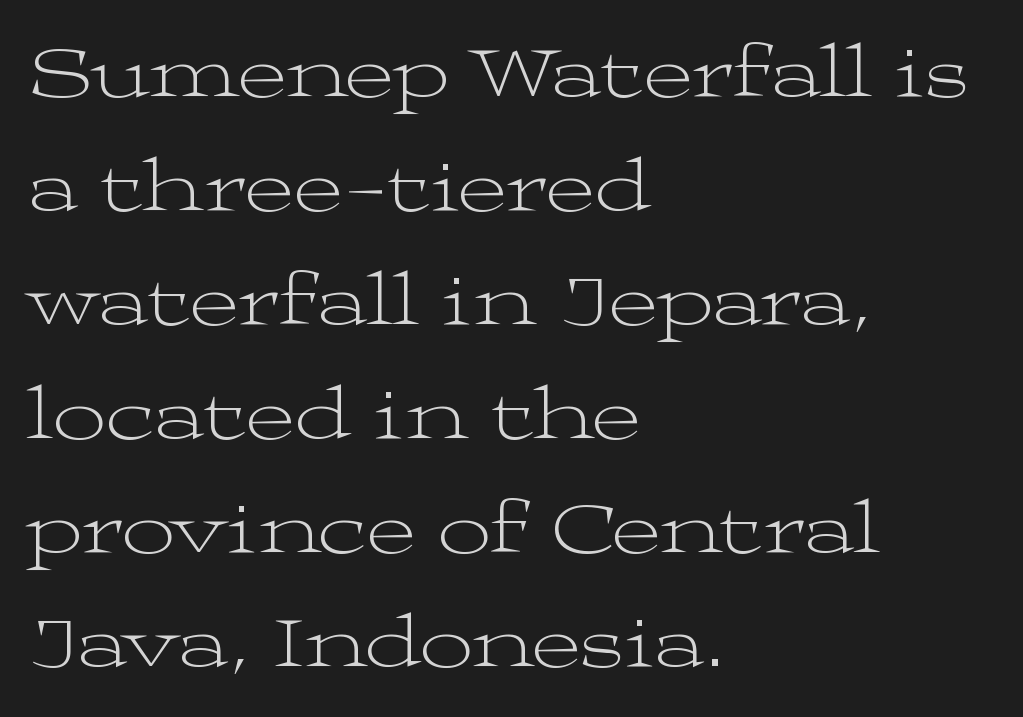
Q: Is the text bold? A: No.
Q: Is the text italic (slanted)? A: No, it is upright.
Q: Is the typeface a serif or a sans-serif typeface? A: Serif.
Q: Is the text underlined? A: No.
Q: How is the paragraph aligned? A: Left-aligned.
Q: Is the spacing between letters normal or unusually wide? A: Normal.
Q: Is the spacing between lines tight, normal or loose? A: Normal.
Q: Width (condensed, normal, or wide)? A: Wide.
Q: Stroke contrast? A: Medium.
Q: x-height? A: Medium.
Q: Monospaced? A: No.
